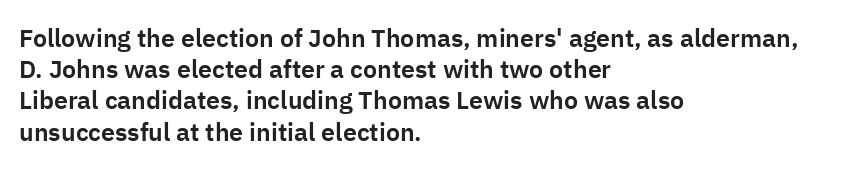
If you drew a line through each stem, it would be perfectly vertical. Leading: standard. The setting favours the left margin, as ordinary paragraphs usually do. Nobody touched the tracking dial on this one. Lines of text with bare space underneath.
